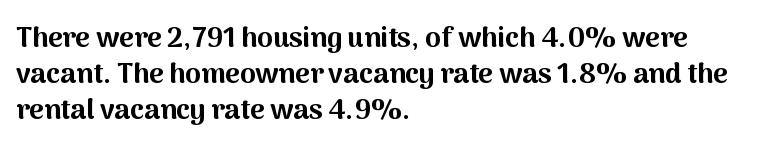
Q: Is the text bold? A: Yes.
Q: Is the text italic (slanted)? A: No, it is upright.
Q: Is the typeface a serif or a sans-serif typeface? A: Sans-serif.
Q: Is the text underlined? A: No.
Q: How is the paragraph aligned? A: Left-aligned.
Q: Is the spacing between letters normal or unusually wide? A: Normal.
Q: Is the spacing between lines tight, normal or loose? A: Normal.
Q: Width (condensed, normal, or wide)? A: Normal.
Q: Stroke contrast? A: Medium.
Q: x-height? A: Medium.
Q: Monospaced? A: No.
